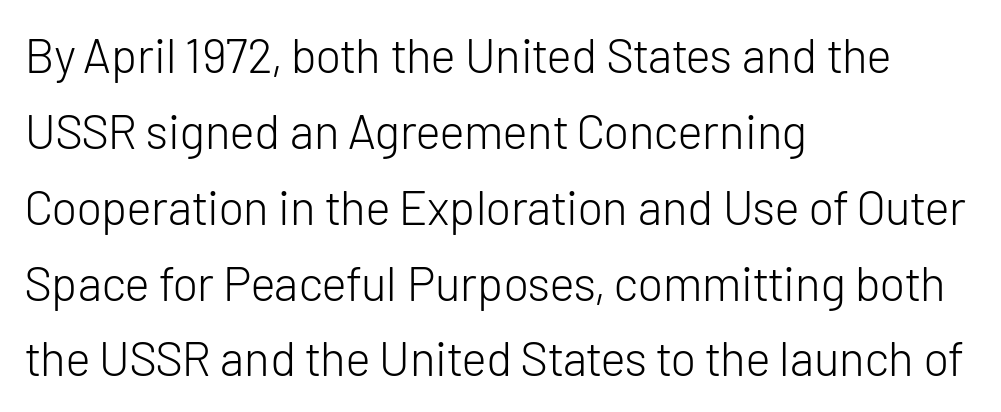
Line spacing here is normal. A clean baseline with only descenders dipping below it. The letters advance in unequal steps, a hallmark of proportional type. Spacing between characters is what you'd get straight out of the box. All the whitespace from short lines collects on the right.
